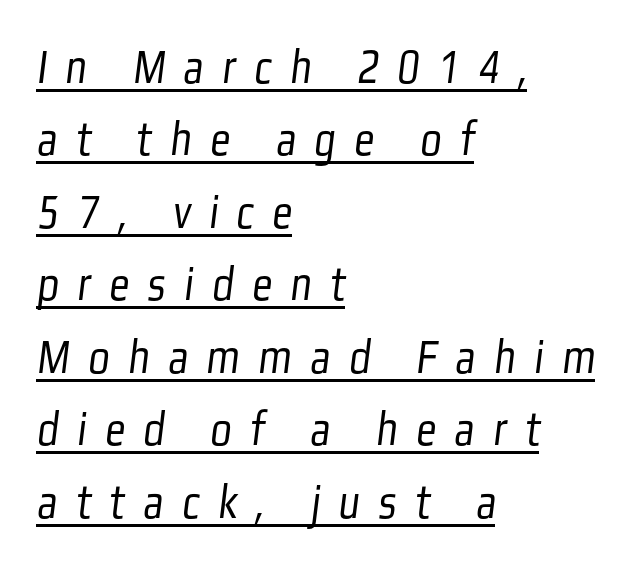
Q: Is the text bold? A: No.
Q: Is the typeface a serif or a sans-serif typeface? A: Sans-serif.
Q: Is the text underlined? A: Yes.
Q: How is the paragraph aligned? A: Left-aligned.
Q: Is the spacing between letters normal or unusually wide? A: Unusually wide.
Q: Is the spacing between lines tight, normal or loose? A: Normal.
Q: Width (condensed, normal, or wide)? A: Condensed.
Q: Stroke contrast? A: Low.
Q: x-height? A: Medium.
Q: Monospaced? A: No.
